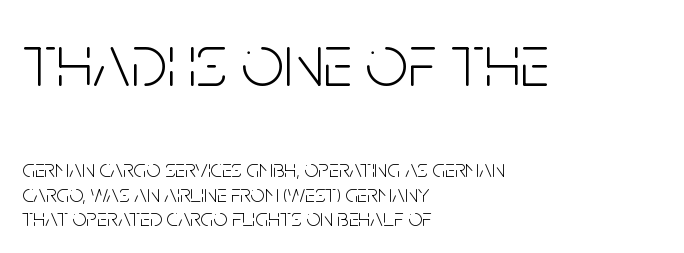
Q: Is the text bold? A: No.
Q: Is the text italic (slanted)? A: No, it is upright.
Q: Is the typeface a serif or a sans-serif typeface? A: Sans-serif.
Q: Is the text underlined? A: No.
Q: How is the paragraph aligned? A: Left-aligned.
Q: Is the spacing between letters normal or unusually wide? A: Normal.
Q: Is the spacing between lines tight, normal or loose? A: Tight.
Q: Which block of text is set in a larger size, the first (top) or the second (bottom)? A: The first (top) one.
Q: Width (condensed, normal, or wide)? A: Condensed.
Q: Stroke contrast? A: Low.
Q: x-height? A: Large.
Q: Monospaced? A: No.
